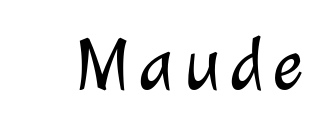
The image shows 74 px light sans-serif type; set not underlined; low stroke contrast and a medium x-height.
